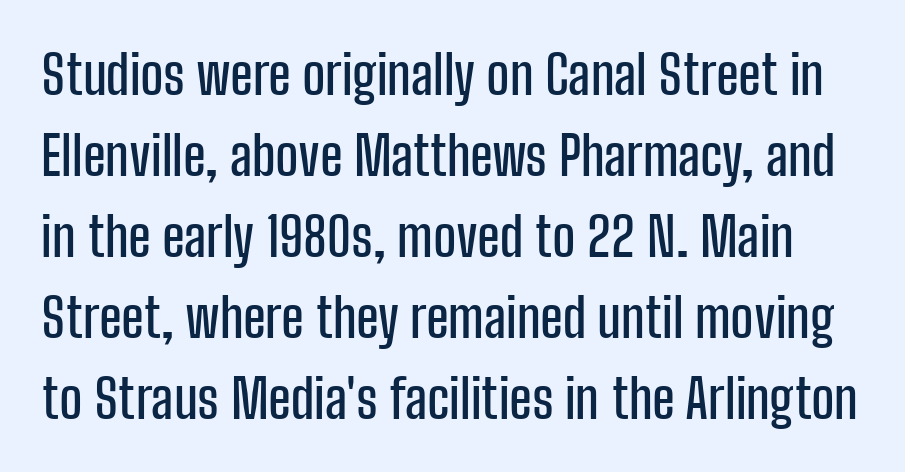
The image shows 54 px condensed sans-serif type, upright; set normal line spacing (1.5x), normal letter spacing, not underlined; low stroke contrast and a medium x-height.
